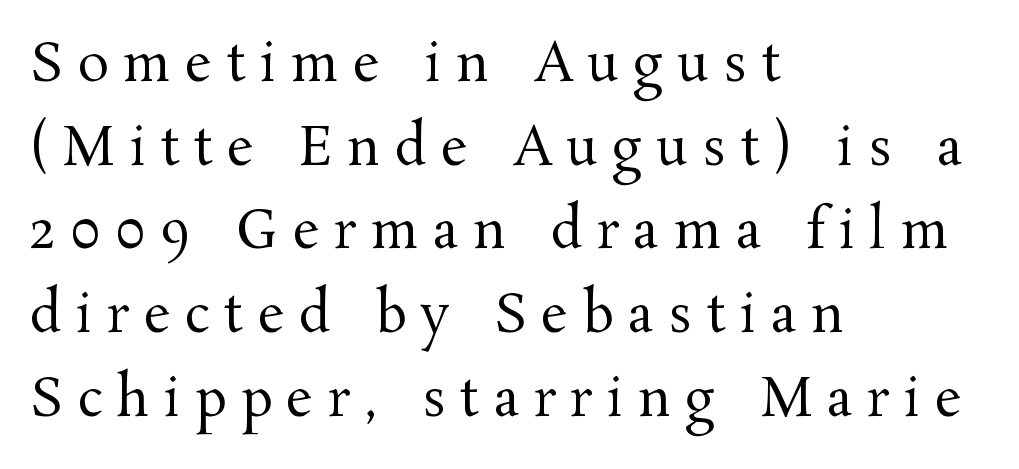
Q: Is the text bold? A: No.
Q: Is the text italic (slanted)? A: No, it is upright.
Q: Is the typeface a serif or a sans-serif typeface? A: Serif.
Q: Is the text underlined? A: No.
Q: How is the paragraph aligned? A: Left-aligned.
Q: Is the spacing between letters normal or unusually wide? A: Unusually wide.
Q: Is the spacing between lines tight, normal or loose? A: Normal.
Q: Width (condensed, normal, or wide)? A: Normal.
Q: Stroke contrast? A: Medium.
Q: x-height? A: Medium.
Q: Monospaced? A: No.
